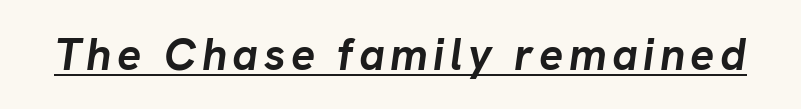
Weight check: bold — yes, fully. Is this a fixed-width face? No — the glyphs have proportional, varying widths. Designer's note — italics engaged. This sample carries an underscore along the baseline area.
